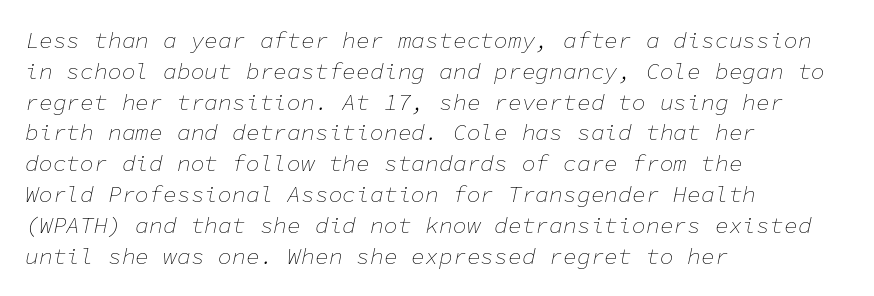
Q: Is the text bold? A: No.
Q: Is the text italic (slanted)? A: Yes, it leans right by about 11 degrees.
Q: Is the text underlined? A: No.
Q: How is the paragraph aligned? A: Left-aligned.
Q: Is the spacing between letters normal or unusually wide? A: Normal.
Q: Is the spacing between lines tight, normal or loose? A: Normal.
